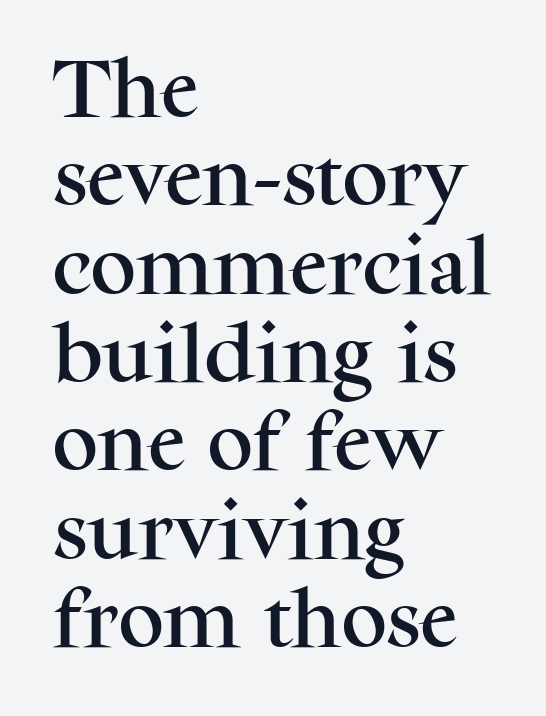
The image shows 64 px serif type, upright; set left-aligned, normal line spacing (1.38x), normal letter spacing, not underlined; medium stroke contrast and a medium x-height.
